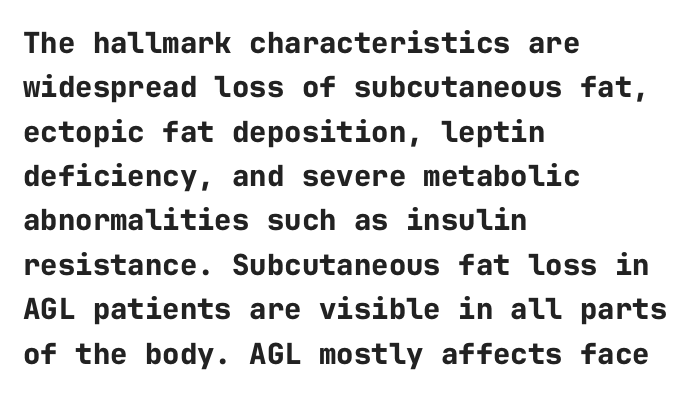
Q: Is the text bold? A: Yes.
Q: Is the text italic (slanted)? A: No, it is upright.
Q: Is the typeface a serif or a sans-serif typeface? A: Sans-serif.
Q: Is the text underlined? A: No.
Q: How is the paragraph aligned? A: Left-aligned.
Q: Is the spacing between letters normal or unusually wide? A: Normal.
Q: Is the spacing between lines tight, normal or loose? A: Normal.
Q: Width (condensed, normal, or wide)? A: Normal.
Q: Stroke contrast? A: Low.
Q: x-height? A: Medium.
Q: Monospaced? A: Yes.
